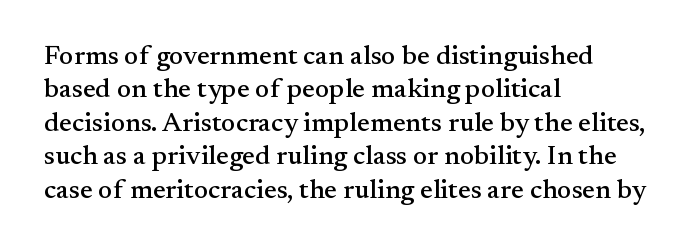
{"italic": "no", "underline": "no", "align": "left", "line_spacing_ratio": 1.24, "letter_spacing": "normal", "letter_spacing_em": 0.0, "glyph_px": 27}
